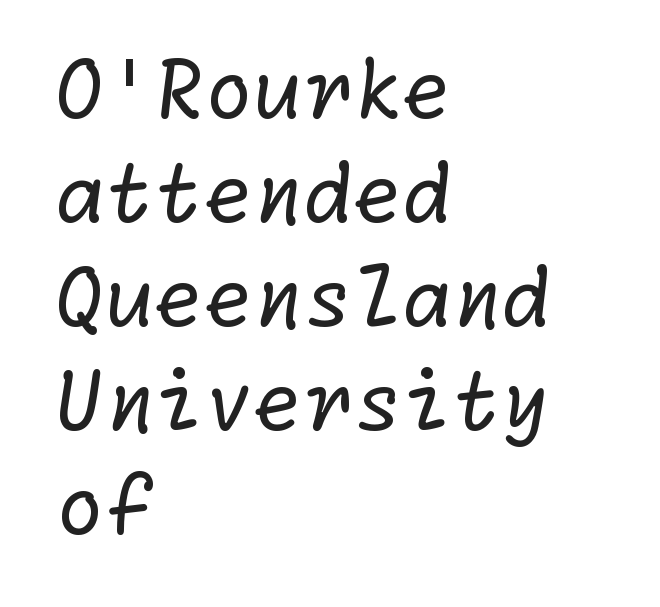
Q: Is the text bold? A: No.
Q: Is the typeface a serif or a sans-serif typeface? A: Sans-serif.
Q: Is the text underlined? A: No.
Q: How is the paragraph aligned? A: Left-aligned.
Q: Is the spacing between letters normal or unusually wide? A: Normal.
Q: Is the spacing between lines tight, normal or loose? A: Normal.
Q: Width (condensed, normal, or wide)? A: Normal.
Q: Stroke contrast? A: Low.
Q: x-height? A: Medium.
